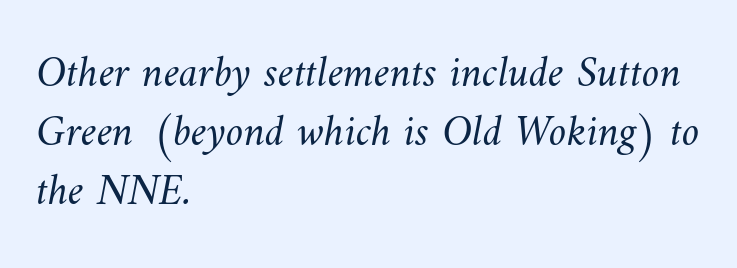
{"bold": "no", "weight": "light", "width": "normal", "stroke_contrast": "medium", "x_height": "small", "monospaced": "no", "underline": "no", "align": "left", "line_spacing": "normal", "line_spacing_ratio": 1.34, "letter_spacing": "normal", "letter_spacing_em": 0.0, "glyph_px": 44}
